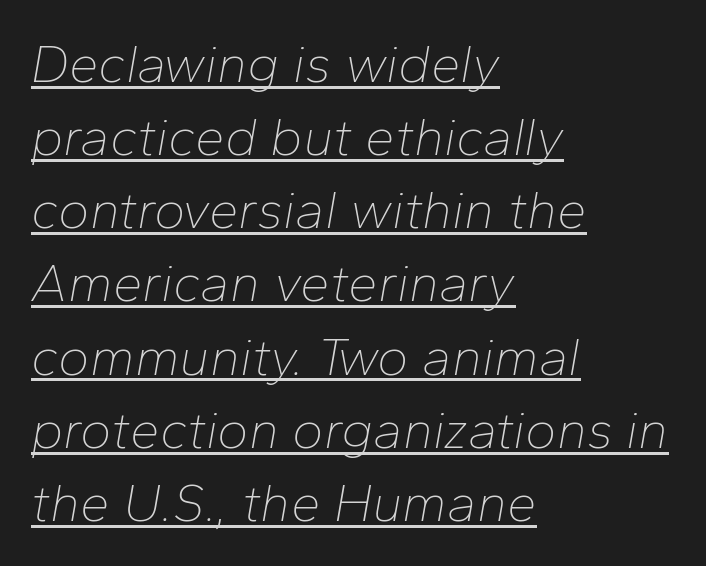
Q: Is the text bold? A: No.
Q: Is the text italic (slanted)? A: Yes, it leans right by about 10 degrees.
Q: Is the text underlined? A: Yes.
Q: How is the paragraph aligned? A: Left-aligned.
Q: Is the spacing between letters normal or unusually wide? A: Normal.
Q: Is the spacing between lines tight, normal or loose? A: Normal.
Q: Width (condensed, normal, or wide)? A: Normal.
Q: Stroke contrast? A: Low.
Q: x-height? A: Medium.
Q: Monospaced? A: No.
